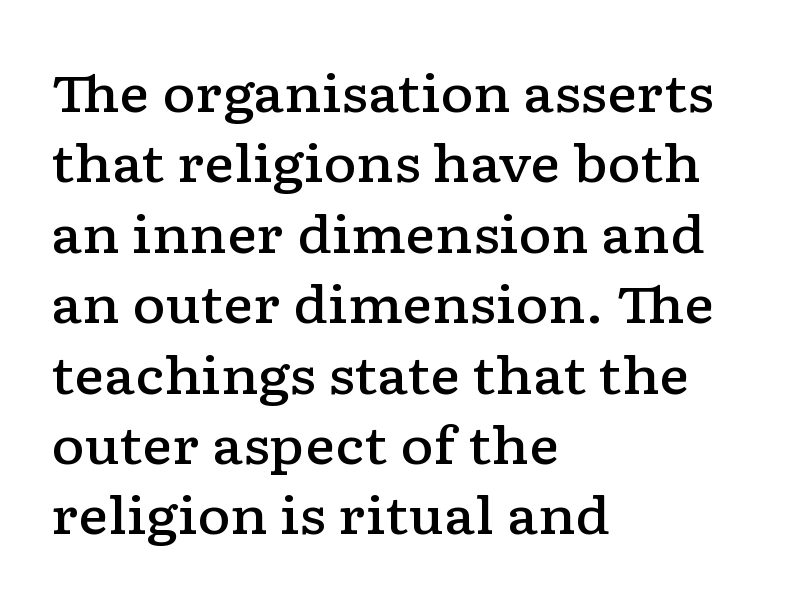
{"serif": "yes", "italic": "no", "bold": "semi", "weight": "semibold", "width": "wide", "stroke_contrast": "low", "x_height": "medium", "monospaced": "no", "underline": "no", "align": "left", "line_spacing": "normal", "line_spacing_ratio": 1.38, "letter_spacing": "normal", "letter_spacing_em": 0.0, "glyph_px": 51}
